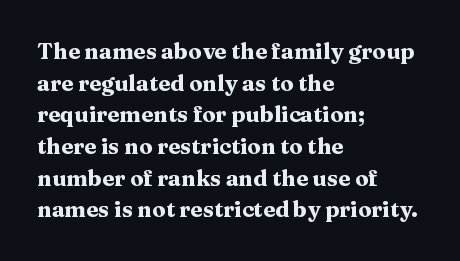
The image shows 22 px bold type, upright; set left-aligned, normal line spacing (1.44x), normal letter spacing, not underlined.
